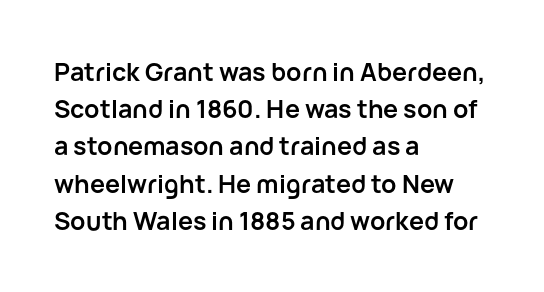
Italic: no, the glyphs are upright roman. Weight: bold. A typesetter would call this zero additional tracking. Does the copy run flush right? No — it runs flush left. In terms of leading, this rendering sits right in the middle. Quick note: underline off.
